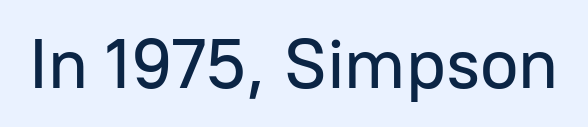
Q: Is the text italic (slanted)? A: No, it is upright.
Q: Is the typeface a serif or a sans-serif typeface? A: Sans-serif.
Q: Is the text underlined? A: No.
Q: Is the spacing between letters normal or unusually wide? A: Normal.
Q: Width (condensed, normal, or wide)? A: Normal.
Q: Stroke contrast? A: Low.
Q: x-height? A: Medium.
Q: Monospaced? A: No.
